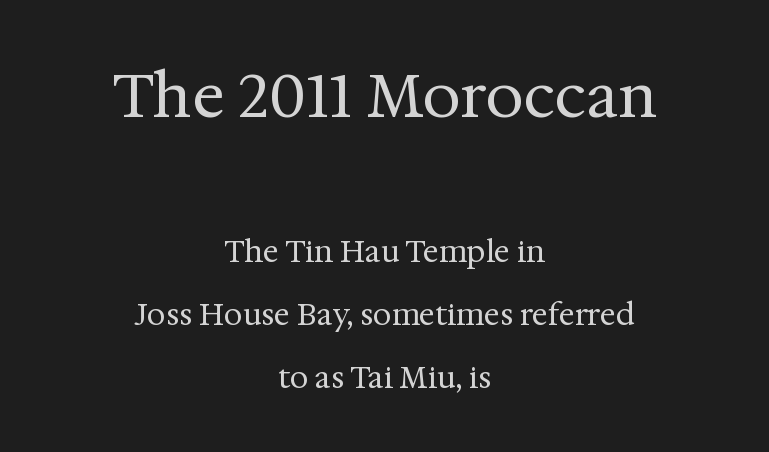
The lines in this sample share a center point and differ in where they start and stop. There is no visible air inserted between adjacent glyphs. This rendering features lettering with no underline. Letterform terminals end in serifs throughout the passage.
